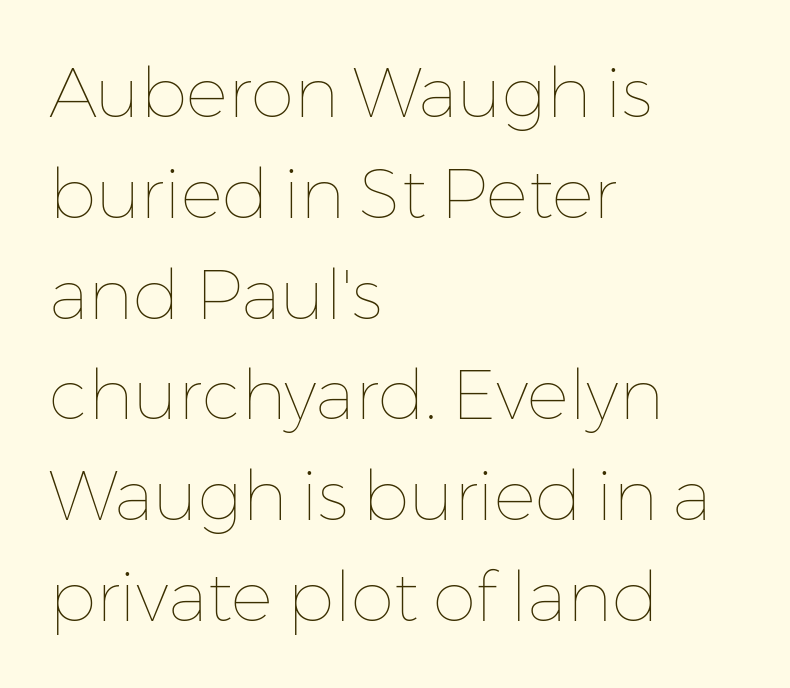
The face used here is proportionally spaced, like ordinary book or web type. Where is the straight margin? On the left. In terms of letterspacing, this is plain default setting. Compared with typical paragraphs, the rows here are spaced about the same. Every character sits straight up, as roman type does.
